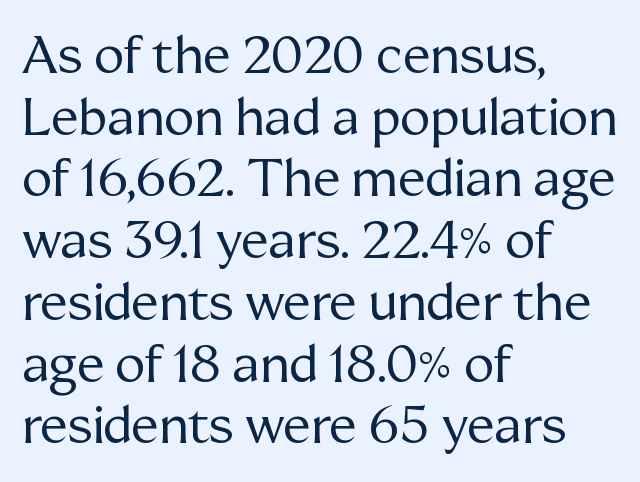
{"serif": "yes", "italic": "no", "bold": "no", "weight": "regular", "width": "normal", "stroke_contrast": "medium", "x_height": "medium", "monospaced": "no", "underline": "no", "align": "left", "line_spacing_ratio": 1.21, "letter_spacing": "normal", "letter_spacing_em": 0.0, "glyph_px": 51}
